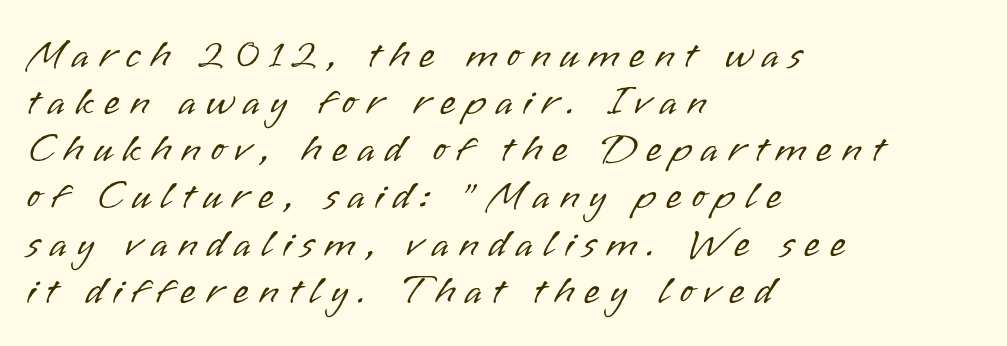
{"serif": "no", "bold": "no", "weight": "light", "width": "normal", "stroke_contrast": "low", "x_height": "small", "monospaced": "no", "underline": "no", "align": "left", "line_spacing": "tight", "line_spacing_ratio": 1.15, "letter_spacing": "wide", "letter_spacing_em": 0.24, "glyph_px": 41}
